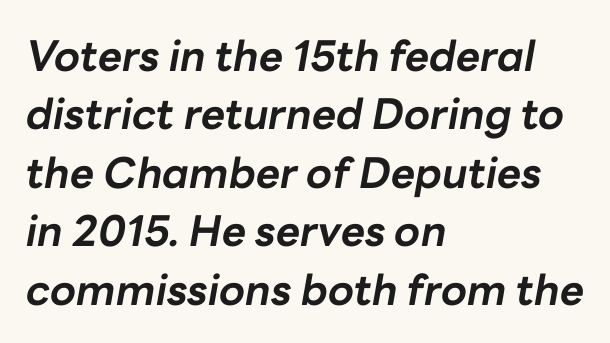
The image shows 42 px bold type, italic (leaning right); set left-aligned, normal line spacing (1.39x), normal letter spacing, not underlined; low stroke contrast and a medium x-height.
